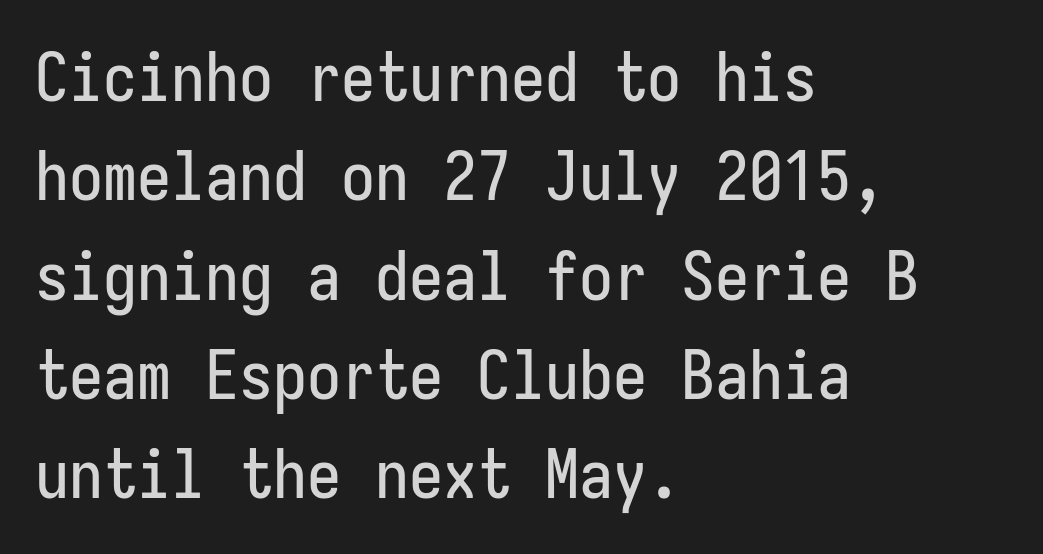
This sample keeps an unexceptional amount of space between lines. Decoration check: the copy has no underline. Does the copy run flush right? No — it runs flush left. Note: no serifs on the glyphs. No extra tracking has been applied to these lines. The letters stand straight up with perfectly vertical stems.
